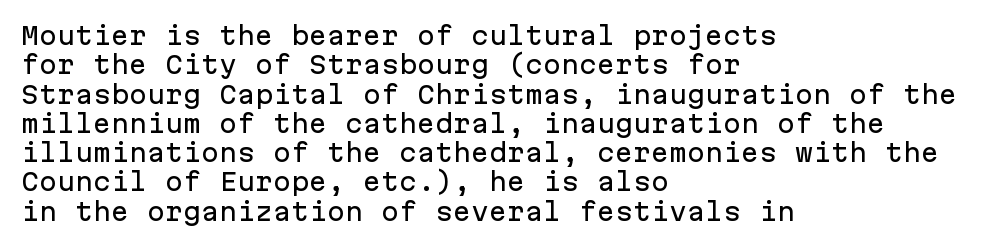
The image shows 24 px text type, upright; set left-aligned, line spacing 1.22x, normal letter spacing, not underlined.
